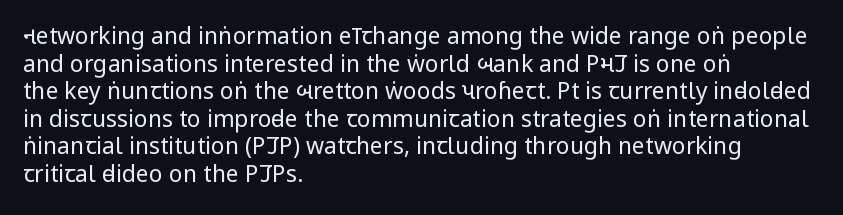
The image shows 23 px text type, upright; set left-aligned, line spacing 1.2x, normal letter spacing, not underlined.
